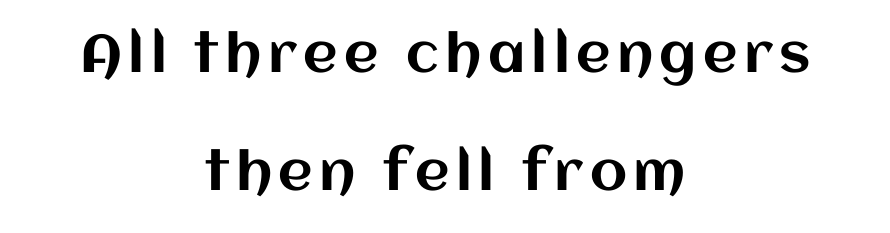
{"italic": "no", "width": "normal", "stroke_contrast": "medium", "x_height": "large", "monospaced": "no", "underline": "no", "align": "center", "line_spacing": "loose", "line_spacing_ratio": 2.23, "glyph_px": 53}
